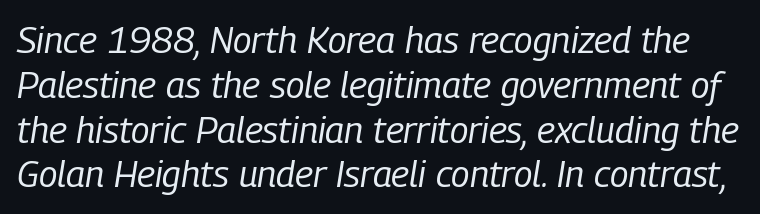
Q: Is the text bold? A: No.
Q: Is the text italic (slanted)? A: Yes, it leans right by about 9 degrees.
Q: Is the text underlined? A: No.
Q: Is the spacing between letters normal or unusually wide? A: Normal.
Q: Width (condensed, normal, or wide)? A: Condensed.
Q: Stroke contrast? A: Low.
Q: x-height? A: Medium.
Q: Monospaced? A: No.
